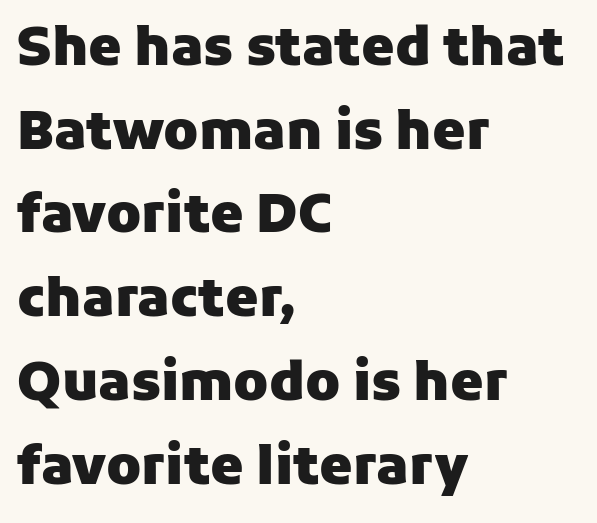
The image shows 53 px heavy sans-serif type, upright; set left-aligned, normal line spacing (1.58x), normal letter spacing, not underlined; low stroke contrast and a medium x-height.
